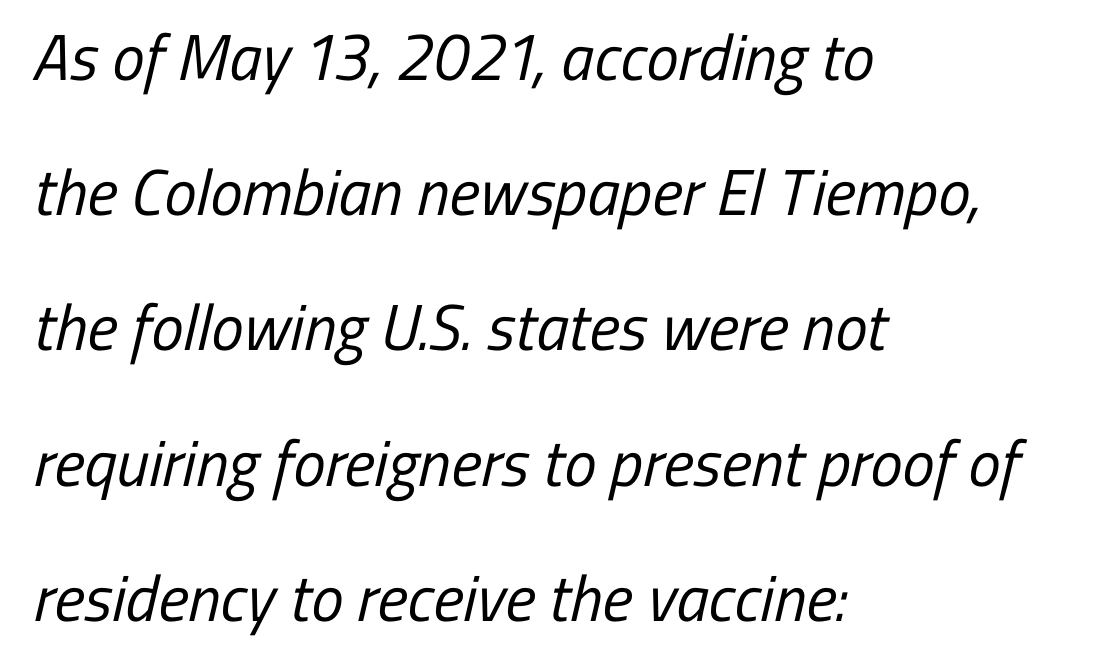
The image shows 65 px regular-weight, condensed sans-serif type; set left-aligned, loose line spacing (2.08x), normal letter spacing, not underlined; low stroke contrast and a medium x-height.
